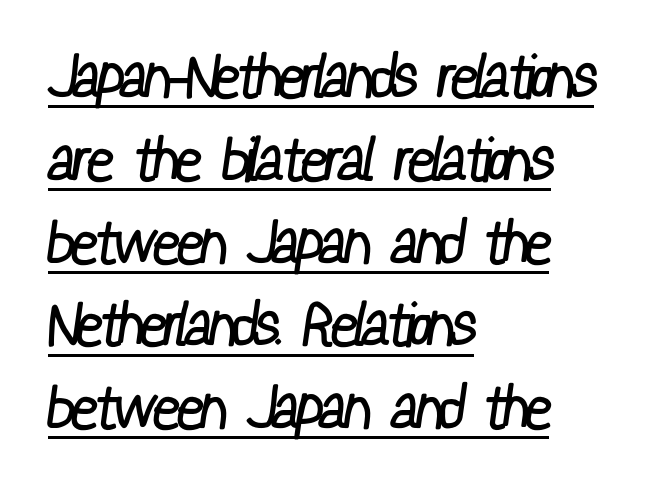
Varying glyph widths throughout — classic text-font behaviour. Caption: lettering with a line underneath. Heft: none added — not bold. Here the glyphs are tracked normally, forming tight word shapes.
